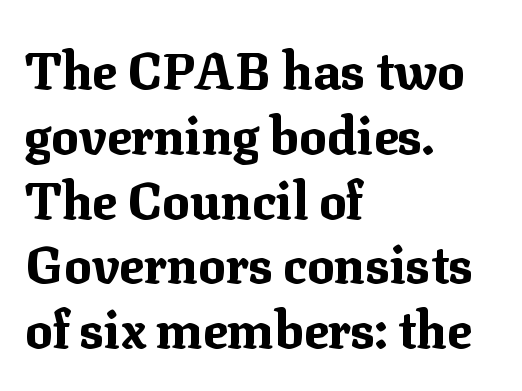
Q: Is the text bold? A: Yes.
Q: Is the text italic (slanted)? A: No, it is upright.
Q: Is the typeface a serif or a sans-serif typeface? A: Serif.
Q: Is the text underlined? A: No.
Q: How is the paragraph aligned? A: Left-aligned.
Q: Is the spacing between letters normal or unusually wide? A: Normal.
Q: Is the spacing between lines tight, normal or loose? A: Normal.
Q: Width (condensed, normal, or wide)? A: Normal.
Q: Stroke contrast? A: Medium.
Q: x-height? A: Medium.
Q: Monospaced? A: No.
